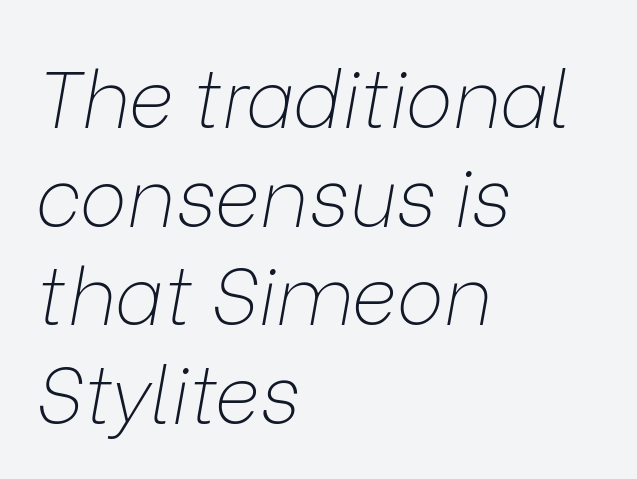
{"italic": "yes", "lean": "right", "slant_degrees": 9, "bold": "no", "weight": "thin", "width": "normal", "stroke_contrast": "low", "x_height": "medium", "monospaced": "no", "underline": "no", "align": "left", "line_spacing": "normal", "line_spacing_ratio": 1.25, "letter_spacing": "normal", "letter_spacing_em": 0.0, "glyph_px": 79}
